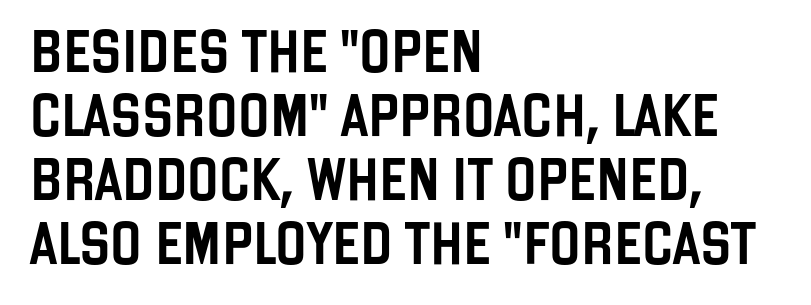
The image shows 42 px condensed sans-serif type, upright; set left-aligned, normal line spacing (1.52x), normal letter spacing, not underlined; low stroke contrast and a large x-height.
